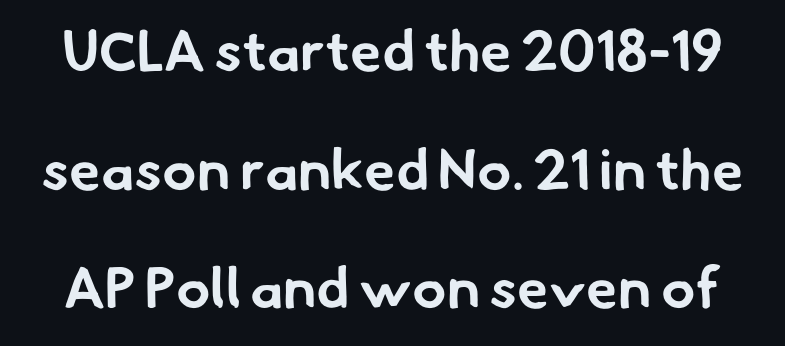
Tracking here is standard; glyphs follow each other at the usual distance. Words float on clear page, feet unadorned. You could fit nearly another row in the gap between these rows. Students, this is bold: see how much ink each stroke carries.
